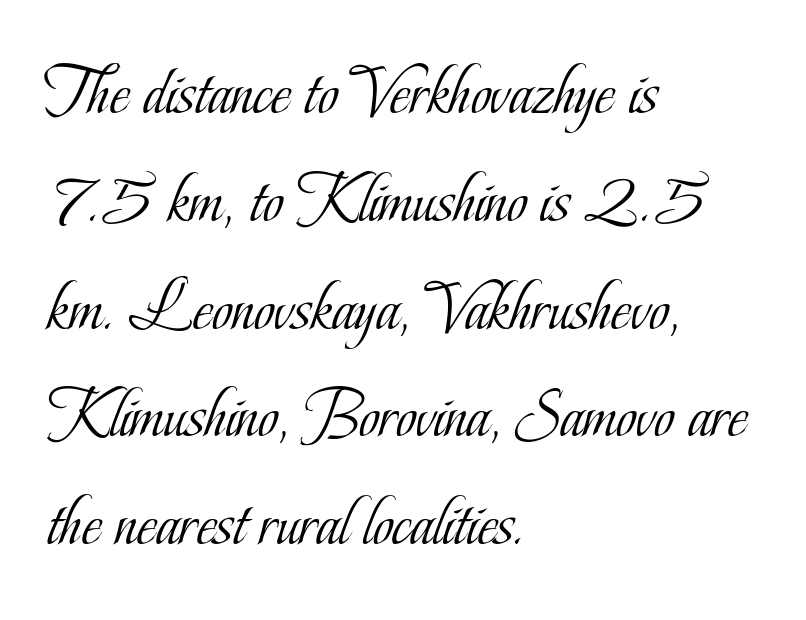
The image shows 70 px light, condensed serif type; set left-aligned, normal line spacing (1.54x), normal letter spacing, not underlined; low stroke contrast and a small x-height.
